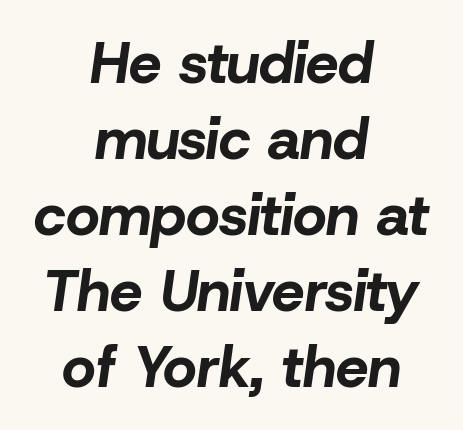
{"italic": "yes", "lean": "right", "slant_degrees": 8, "bold": "yes", "weight": "bold", "width": "normal", "stroke_contrast": "low", "x_height": "medium", "monospaced": "no", "underline": "no", "align": "center", "line_spacing": "normal", "line_spacing_ratio": 1.31, "letter_spacing": "normal", "letter_spacing_em": 0.0, "glyph_px": 58}
